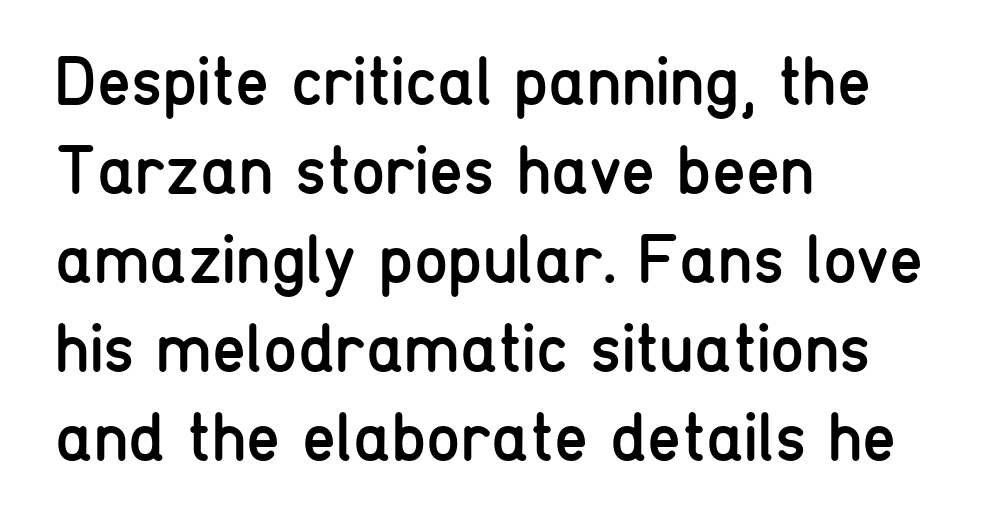
The image shows 69 px regular-weight, condensed sans-serif type, upright; set left-aligned, normal line spacing (1.29x), normal letter spacing, not underlined; low stroke contrast and a medium x-height.
